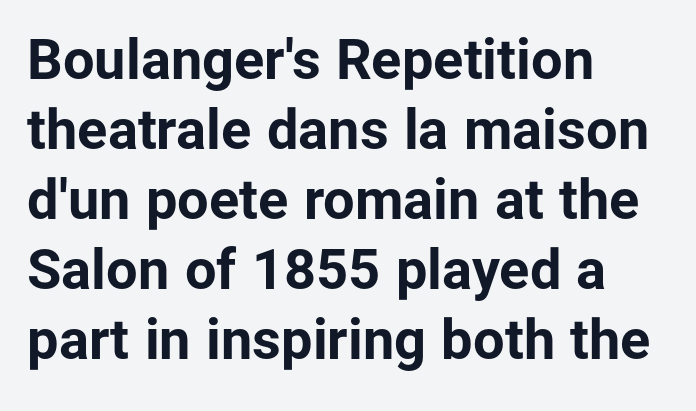
Q: Is the text bold? A: Yes.
Q: Is the text italic (slanted)? A: No, it is upright.
Q: Is the typeface a serif or a sans-serif typeface? A: Sans-serif.
Q: Is the text underlined? A: No.
Q: How is the paragraph aligned? A: Left-aligned.
Q: Is the spacing between letters normal or unusually wide? A: Normal.
Q: Is the spacing between lines tight, normal or loose? A: Normal.
Q: Width (condensed, normal, or wide)? A: Normal.
Q: Stroke contrast? A: Low.
Q: x-height? A: Medium.
Q: Monospaced? A: No.
